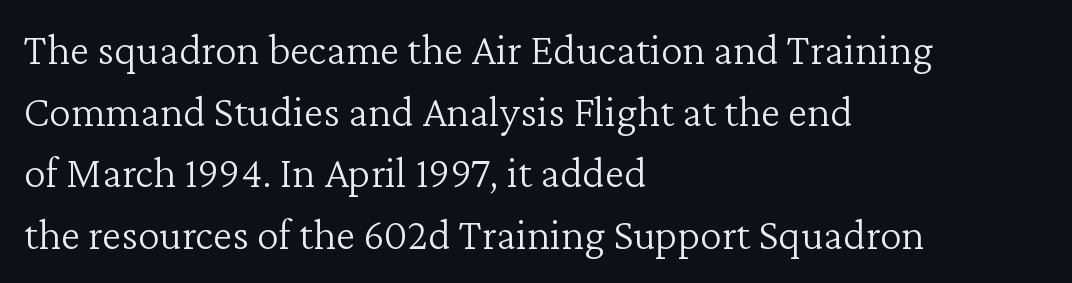
The image shows 44 px light serif type, upright; set left-aligned, normal line spacing (1.4x), normal letter spacing, not underlined; low stroke contrast and a medium x-height.
